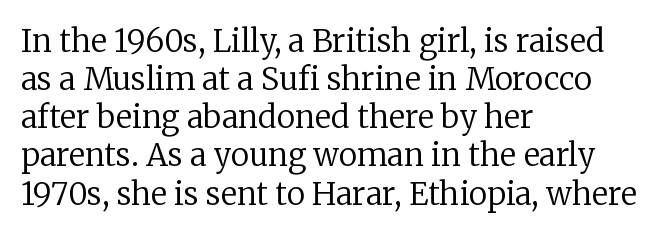
{"serif": "yes", "italic": "no", "bold": "no", "weight": "regular", "width": "normal", "stroke_contrast": "low", "x_height": "medium", "monospaced": "no", "underline": "no", "align": "left", "line_spacing_ratio": 1.23, "letter_spacing": "normal", "letter_spacing_em": 0.0, "glyph_px": 31}
